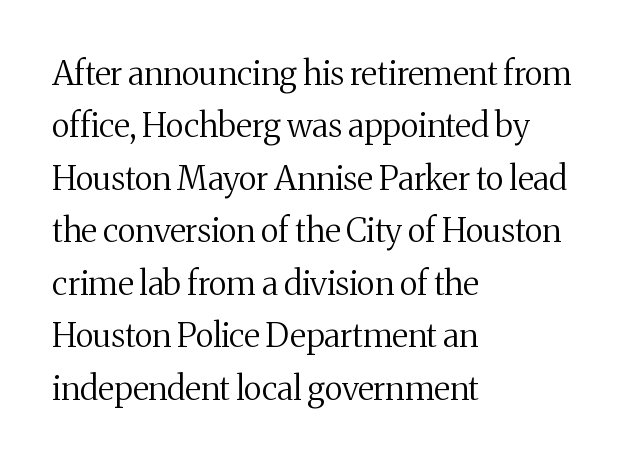
Posture: vertical. Standard letterfit; no display-style spreading of the glyphs. How would I describe the line gaps? Plain and ordinary. Varying glyph widths throughout — classic text-font behaviour. Is the type heavy? It reads as light-to-regular instead.
